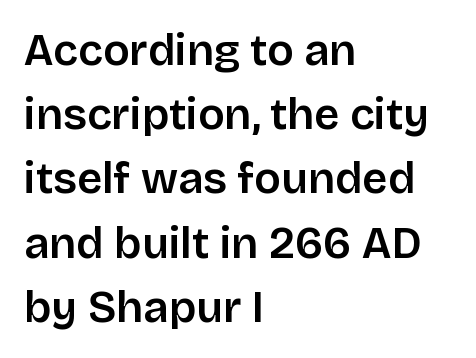
The image shows 44 px semibold sans-serif type, upright; set left-aligned, normal line spacing (1.46x), normal letter spacing, not underlined; low stroke contrast and a large x-height.
